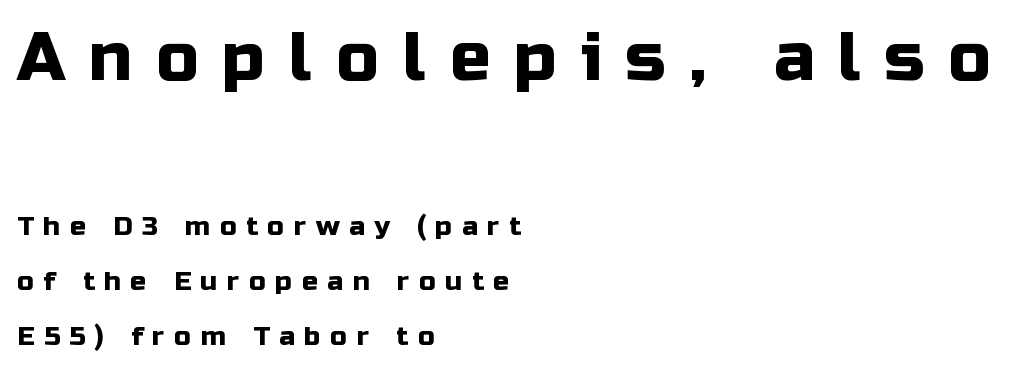
Q: Is the text italic (slanted)? A: No, it is upright.
Q: Is the typeface a serif or a sans-serif typeface? A: Sans-serif.
Q: Is the text underlined? A: No.
Q: How is the paragraph aligned? A: Left-aligned.
Q: Is the spacing between letters normal or unusually wide? A: Unusually wide.
Q: Is the spacing between lines tight, normal or loose? A: Loose.
Q: Which block of text is set in a larger size, the first (top) or the second (bottom)? A: The first (top) one.
Q: Width (condensed, normal, or wide)? A: Normal.
Q: Stroke contrast? A: Low.
Q: x-height? A: Medium.
Q: Monospaced? A: No.
